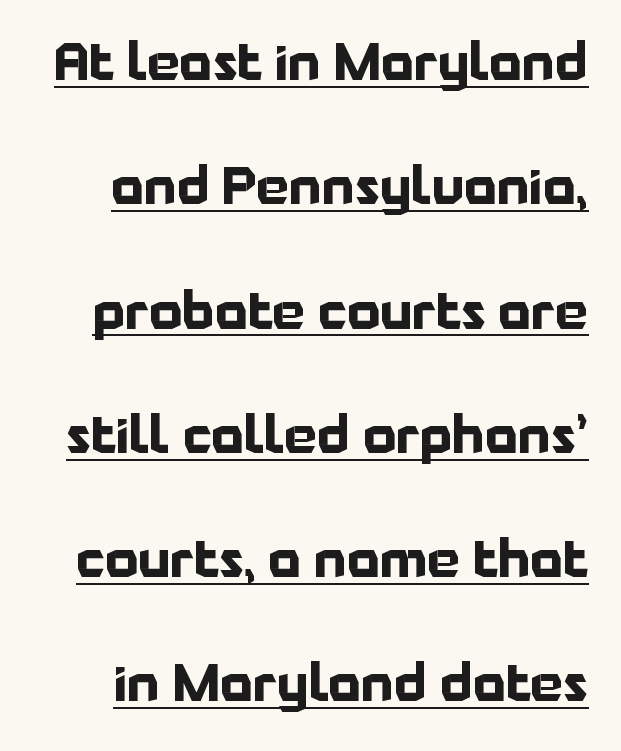
Style check: upright. Honestly, the underline is the first thing you notice here. Glyph-to-glyph distance matches everyday printed text. Every letter is thick-stroked: bold, no question.
